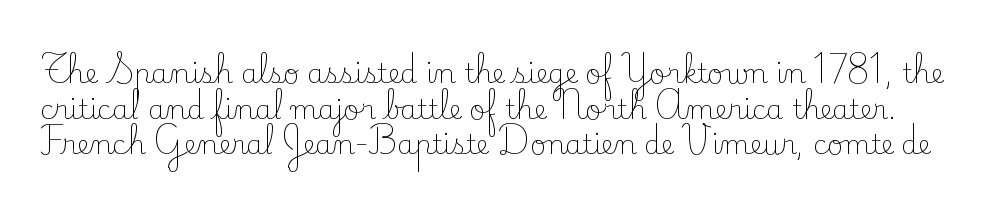
{"italic": "no", "bold": "no", "underline": "no", "line_spacing": "normal", "line_spacing_ratio": 1.32, "letter_spacing": "normal", "letter_spacing_em": 0.0, "glyph_px": 27}
